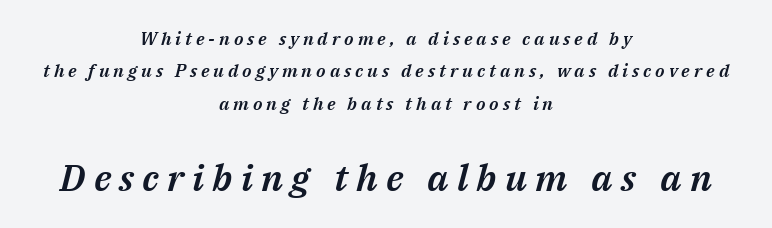
The image shows 37 px text type, italic (leaning right); set centered, line spacing 1.8x, unusually wide letter spacing (+0.22 em), not underlined; the second (bottom) block is 2.06x larger; medium stroke contrast and a medium x-height.
